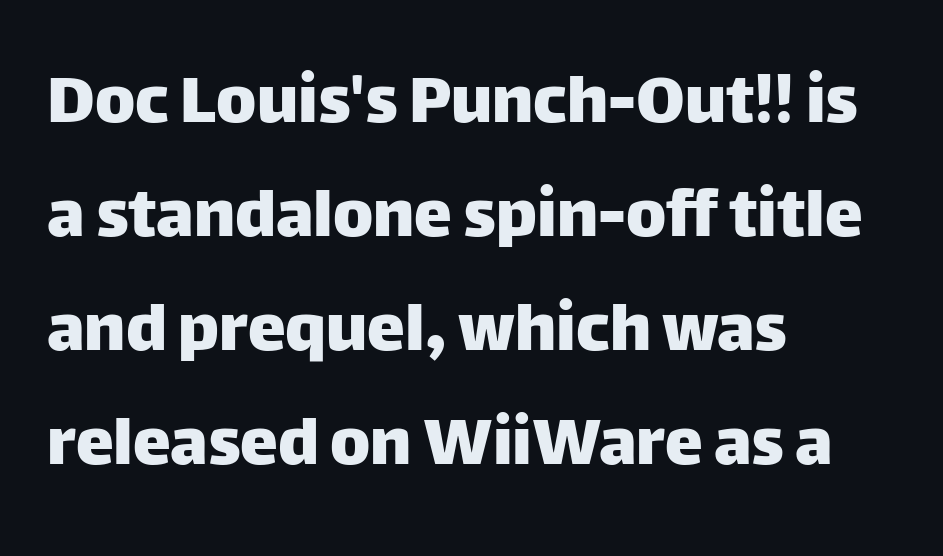
The gap between lines stays unmarked. Rendered with straight, roman letterforms. Varying glyph widths throughout — classic text-font behaviour. Are there feet on the stems? There aren't — it's a sans.
